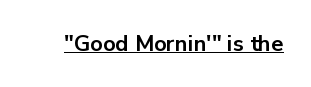
The face used here is rendered with its standard letterfit. These lines were composed using upright roman letters. Strokes here are thick enough to call this a true bold. Is there an underline? Yes — a line sits under the letters.
